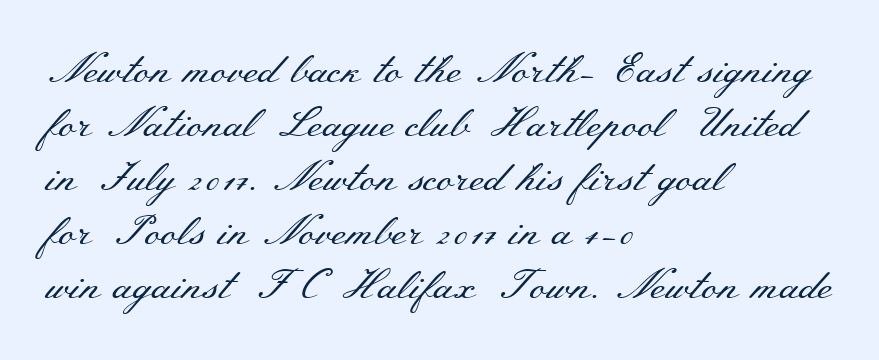
Think of a printed novel: that variable character pitch is what you see here. Leading: standard. The passage shown is typeset with a serif family. The line texture is even and compact thanks to regular tracking. Think standard paragraph weight, or any step lighter than that.
